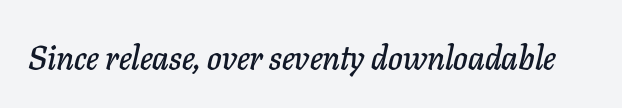
Q: Is the text italic (slanted)? A: Yes, it leans right by about 11 degrees.
Q: Is the text underlined? A: No.
Q: Is the spacing between letters normal or unusually wide? A: Normal.
Q: Width (condensed, normal, or wide)? A: Normal.
Q: Stroke contrast? A: Low.
Q: x-height? A: Medium.
Q: Monospaced? A: No.
